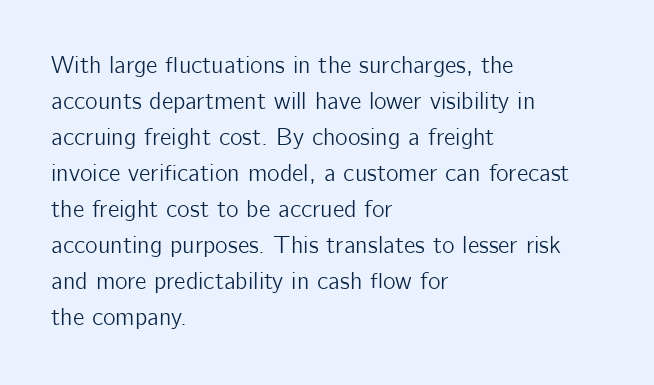
You can tell it's not italic because the verticals are truly vertical. Whoever set this chose a conventional vertical rhythm. The line texture is even and compact thanks to regular tracking. Each row of text sits above clean, open space.
